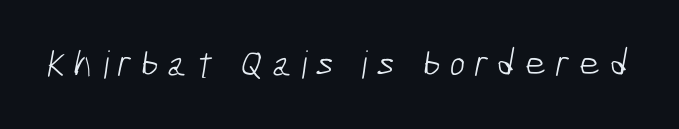
Q: Is the text bold? A: No.
Q: Is the typeface a serif or a sans-serif typeface? A: Sans-serif.
Q: Is the text underlined? A: No.
Q: Is the spacing between letters normal or unusually wide? A: Unusually wide.
Q: Width (condensed, normal, or wide)? A: Condensed.
Q: Stroke contrast? A: Low.
Q: x-height? A: Medium.
Q: Monospaced? A: No.
